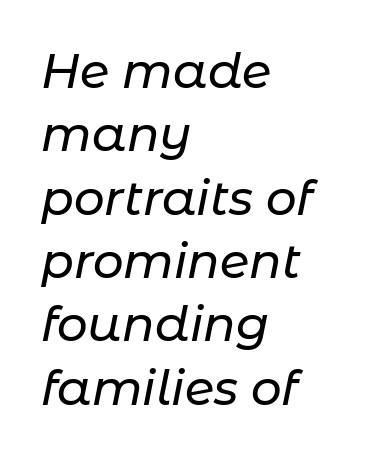
Q: Is the text italic (slanted)? A: Yes, it leans right by about 11 degrees.
Q: Is the text underlined? A: No.
Q: How is the paragraph aligned? A: Left-aligned.
Q: Is the spacing between letters normal or unusually wide? A: Normal.
Q: Is the spacing between lines tight, normal or loose? A: Normal.
Q: Width (condensed, normal, or wide)? A: Normal.
Q: Stroke contrast? A: Low.
Q: x-height? A: Medium.
Q: Monospaced? A: No.
